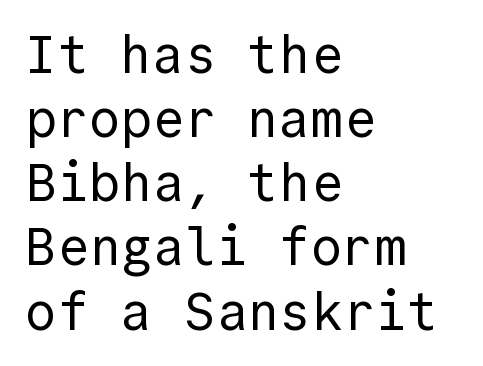
Q: Is the text bold? A: No.
Q: Is the text italic (slanted)? A: No, it is upright.
Q: Is the typeface a serif or a sans-serif typeface? A: Sans-serif.
Q: Is the text underlined? A: No.
Q: How is the paragraph aligned? A: Left-aligned.
Q: Is the spacing between letters normal or unusually wide? A: Normal.
Q: Width (condensed, normal, or wide)? A: Normal.
Q: x-height? A: Medium.
Q: Monospaced? A: Yes.
